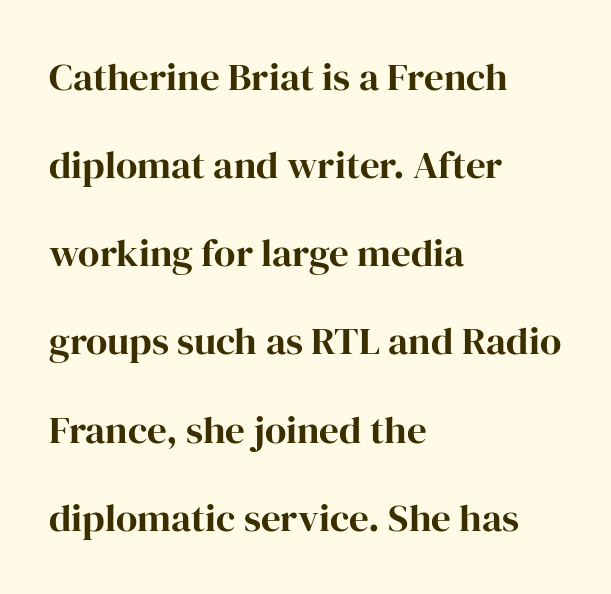
The image shows 39 px bold serif type, upright; set left-aligned, loose line spacing (2.26x), normal letter spacing, not underlined; high stroke contrast and a medium x-height.
